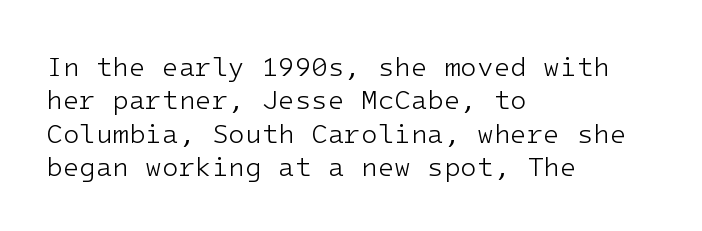
No letter is thick-stroked: the sample isn't bold. This rendering leaves character spacing at its baseline value. A bare baseline throughout the passage. Line beginnings align vertically; line endings do not. This sample uses an upright cut, with every glyph sitting square on the baseline.
